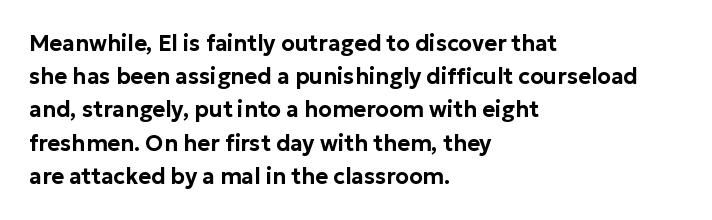
Q: Is the text italic (slanted)? A: No, it is upright.
Q: Is the text underlined? A: No.
Q: How is the paragraph aligned? A: Left-aligned.
Q: Is the spacing between letters normal or unusually wide? A: Normal.
Q: Is the spacing between lines tight, normal or loose? A: Normal.
